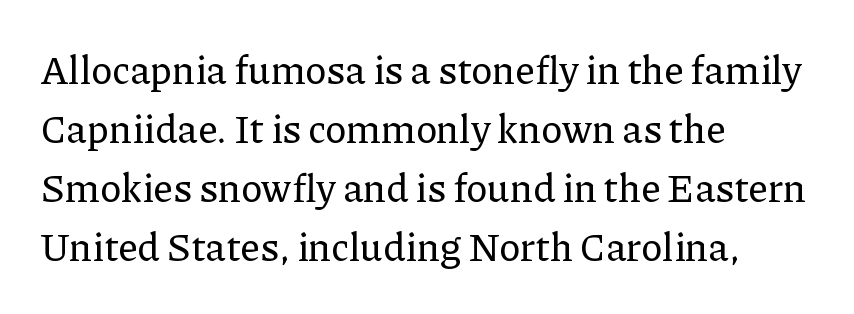
Q: Is the text italic (slanted)? A: No, it is upright.
Q: Is the typeface a serif or a sans-serif typeface? A: Serif.
Q: Is the text underlined? A: No.
Q: How is the paragraph aligned? A: Left-aligned.
Q: Is the spacing between letters normal or unusually wide? A: Normal.
Q: Is the spacing between lines tight, normal or loose? A: Normal.
Q: Width (condensed, normal, or wide)? A: Normal.
Q: Stroke contrast? A: Low.
Q: x-height? A: Medium.
Q: Monospaced? A: No.
